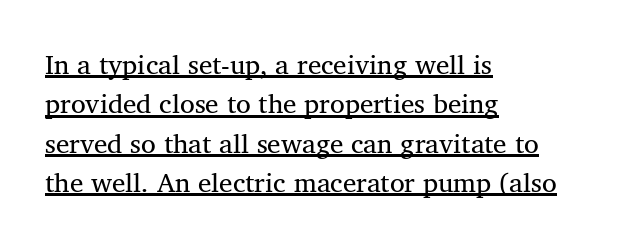
{"italic": "no", "bold": "no", "underline": "yes", "align": "left", "line_spacing": "normal", "line_spacing_ratio": 1.46, "letter_spacing": "normal", "letter_spacing_em": 0.0, "glyph_px": 27}
